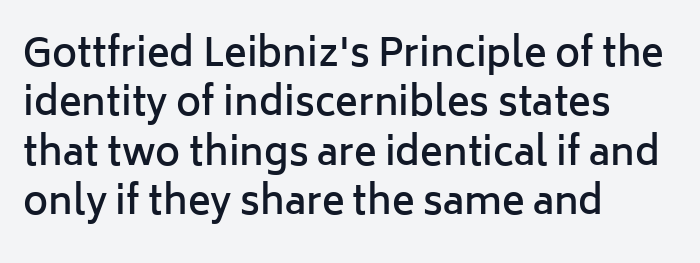
These lines sit exactly where default settings would place them. A typesetter would label this face a sans. Only glyphs here, with clear space below each row. Look at the tracking — it's just the regular setting, nothing added. Summary of weight: moderately heavy, a semibold.
